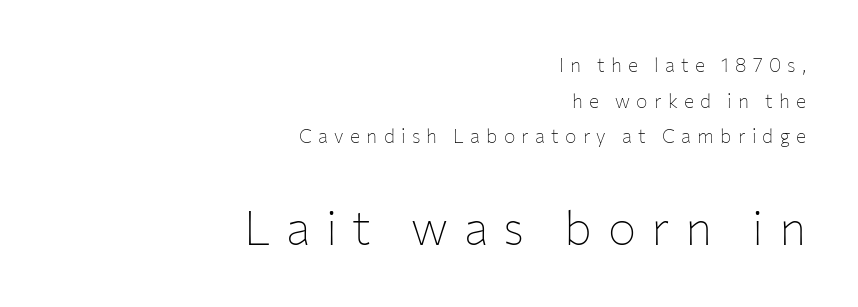
The image shows 47 px thin sans-serif type, upright; set right-aligned, line spacing 1.88x, unusually wide letter spacing (+0.33 em), not underlined; the second (bottom) block is 2.47x larger; low stroke contrast and a medium x-height.
